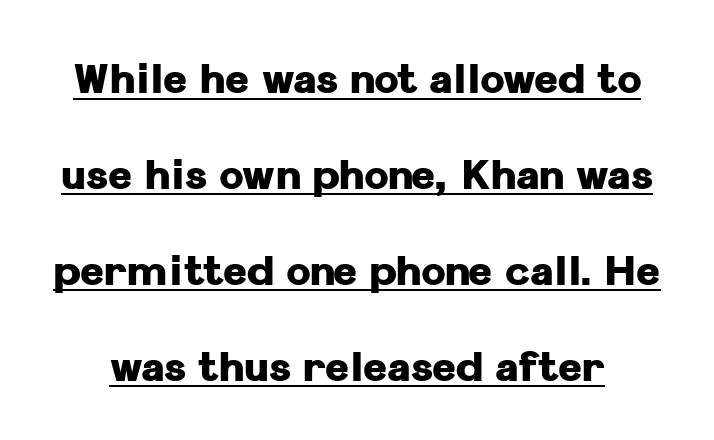
The image shows 41 px heavy sans-serif type, upright; set loose line spacing (2.34x), normal letter spacing, underlined; low stroke contrast and a medium x-height.
